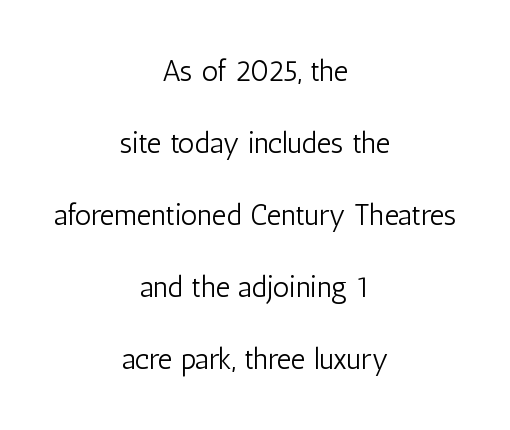
Q: Is the text bold? A: No.
Q: Is the text italic (slanted)? A: No, it is upright.
Q: Is the typeface a serif or a sans-serif typeface? A: Sans-serif.
Q: Is the text underlined? A: No.
Q: How is the paragraph aligned? A: Centered.
Q: Is the spacing between letters normal or unusually wide? A: Normal.
Q: Is the spacing between lines tight, normal or loose? A: Loose.
Q: Width (condensed, normal, or wide)? A: Condensed.
Q: Stroke contrast? A: Low.
Q: x-height? A: Medium.
Q: Monospaced? A: No.
